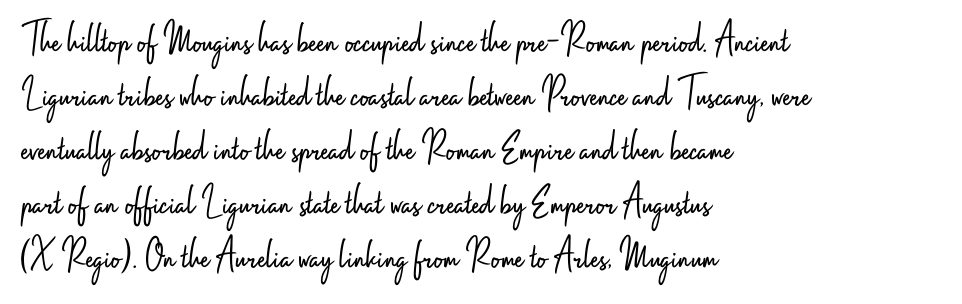
The image shows 44 px light, condensed sans-serif type; set left-aligned, line spacing 1.23x, normal letter spacing, not underlined; low stroke contrast and a small x-height.
